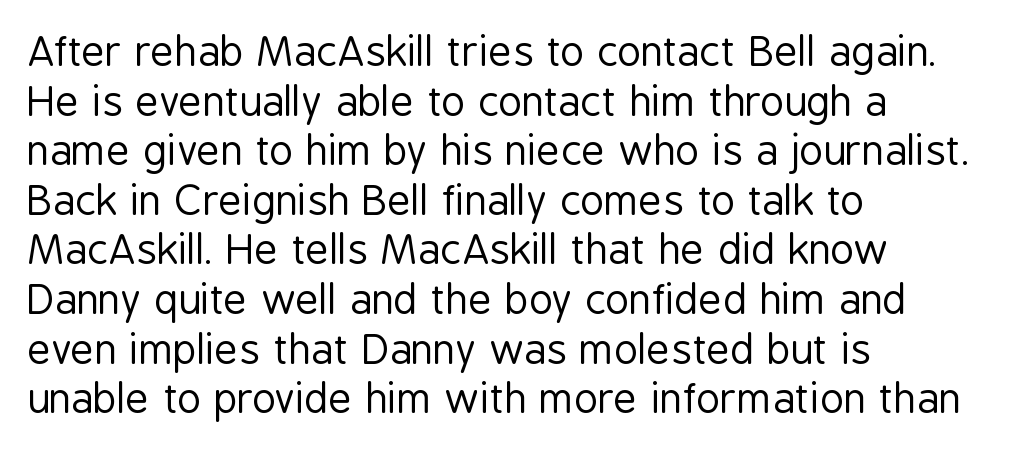
Q: Is the text bold? A: No.
Q: Is the text italic (slanted)? A: No, it is upright.
Q: Is the typeface a serif or a sans-serif typeface? A: Sans-serif.
Q: Is the text underlined? A: No.
Q: How is the paragraph aligned? A: Left-aligned.
Q: Is the spacing between letters normal or unusually wide? A: Normal.
Q: Width (condensed, normal, or wide)? A: Condensed.
Q: Stroke contrast? A: Low.
Q: x-height? A: Medium.
Q: Monospaced? A: No.
